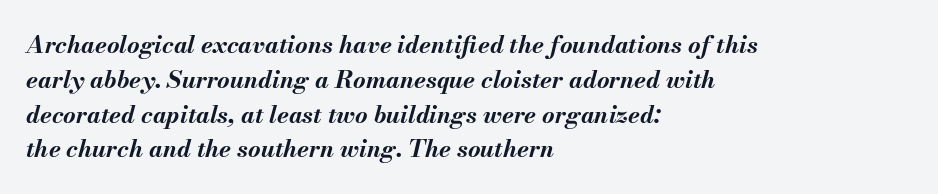
Is the type bold? Yes — the strokes are clearly thick and heavy. How are the letters spaced? Ordinarily, with no added tracking. This rendering uses left alignment, leaving the right contour irregular. Does the leading feel generous? No, just average. Rendered with sloped, italic letterforms.
